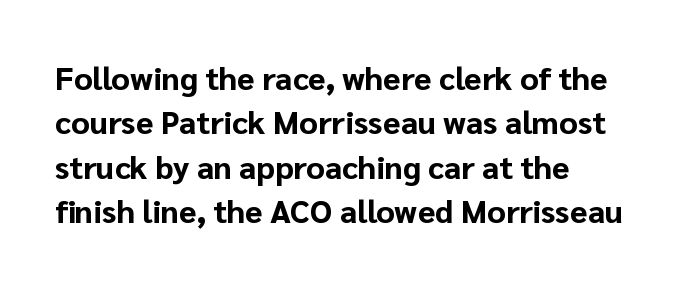
Q: Is the text bold? A: Yes.
Q: Is the text italic (slanted)? A: No, it is upright.
Q: Is the typeface a serif or a sans-serif typeface? A: Sans-serif.
Q: Is the text underlined? A: No.
Q: How is the paragraph aligned? A: Left-aligned.
Q: Is the spacing between letters normal or unusually wide? A: Normal.
Q: Is the spacing between lines tight, normal or loose? A: Normal.
Q: Width (condensed, normal, or wide)? A: Normal.
Q: Stroke contrast? A: Low.
Q: x-height? A: Medium.
Q: Monospaced? A: No.
